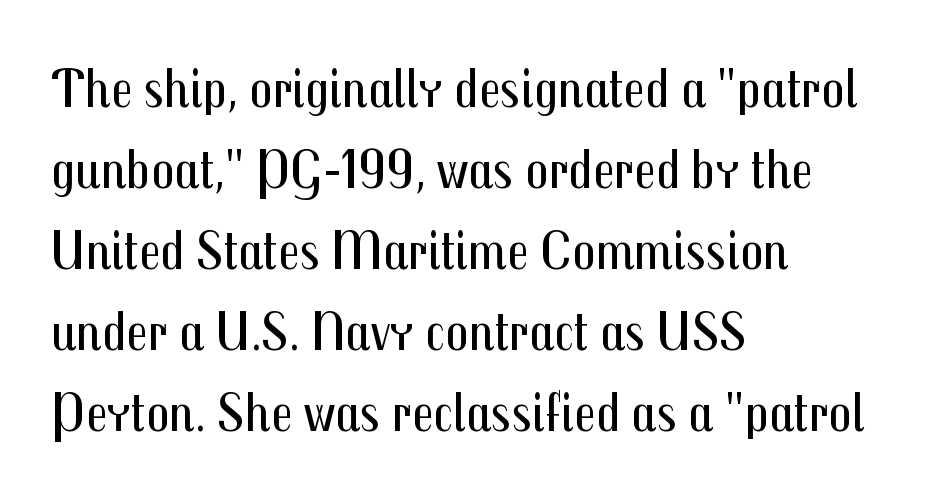
Q: Is the text bold? A: No.
Q: Is the text italic (slanted)? A: No, it is upright.
Q: Is the typeface a serif or a sans-serif typeface? A: Sans-serif.
Q: Is the text underlined? A: No.
Q: How is the paragraph aligned? A: Left-aligned.
Q: Is the spacing between letters normal or unusually wide? A: Normal.
Q: Is the spacing between lines tight, normal or loose? A: Normal.
Q: Width (condensed, normal, or wide)? A: Condensed.
Q: Stroke contrast? A: Medium.
Q: x-height? A: Medium.
Q: Monospaced? A: No.
